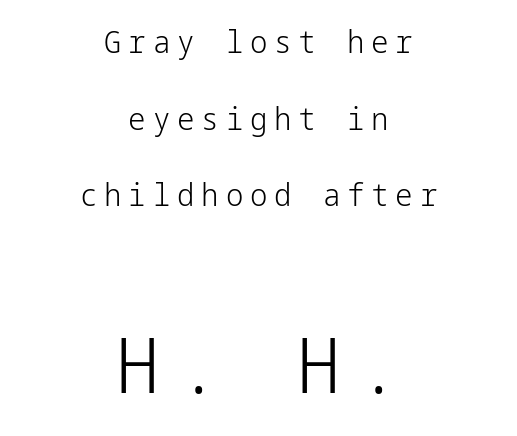
Q: Is the text bold? A: No.
Q: Is the text italic (slanted)? A: No, it is upright.
Q: Is the typeface a serif or a sans-serif typeface? A: Sans-serif.
Q: Is the text underlined? A: No.
Q: How is the paragraph aligned? A: Centered.
Q: Is the spacing between letters normal or unusually wide? A: Unusually wide.
Q: Is the spacing between lines tight, normal or loose? A: Loose.
Q: Which block of text is set in a larger size, the first (top) or the second (bottom)? A: The second (bottom) one.
Q: Width (condensed, normal, or wide)? A: Normal.
Q: Stroke contrast? A: Low.
Q: x-height? A: Medium.
